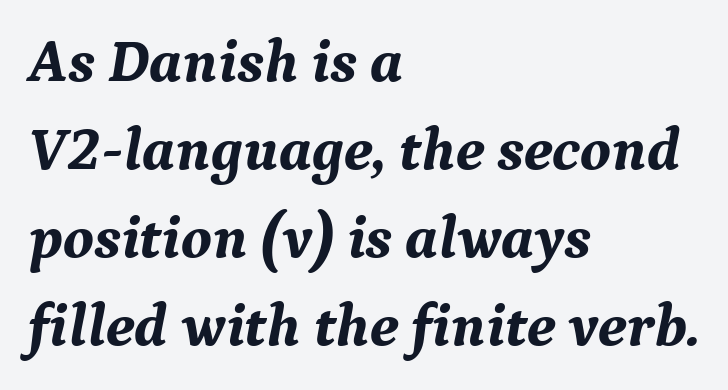
{"serif": "yes", "italic": "yes", "lean": "right", "slant_degrees": 9, "bold": "yes", "weight": "bold", "width": "normal", "stroke_contrast": "medium", "x_height": "medium", "monospaced": "no", "underline": "no", "align": "left", "line_spacing": "normal", "line_spacing_ratio": 1.44, "letter_spacing": "normal", "letter_spacing_em": 0.0, "glyph_px": 61}
